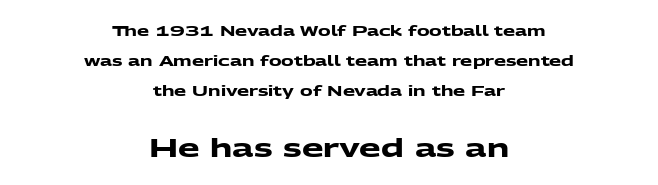
Compared with typical paragraphs, the rows here are farther apart. The lines in this sample share a center point and differ in where they start and stop. The glyphs are unaccompanied by any horizontal stroke below them. In terms of letterspacing, this is plain default setting. Block two is the big one; block one sits smaller above it.
